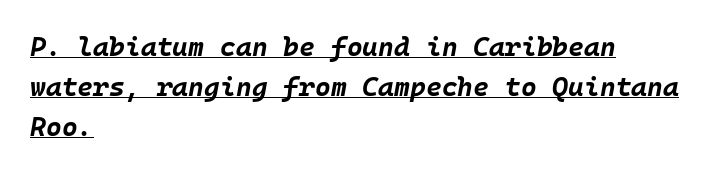
The image shows 27 px bold type, italic (leaning right); set left-aligned, normal line spacing (1.48x), normal letter spacing, underlined.
